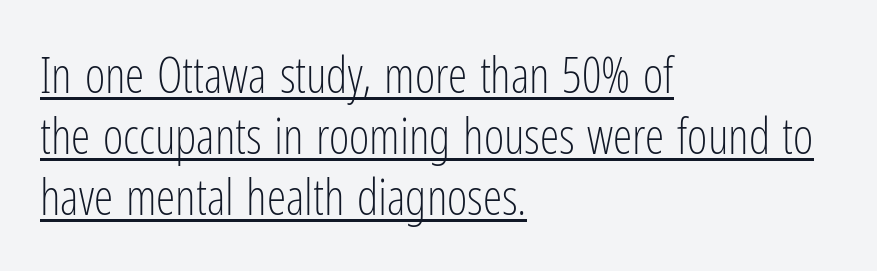
Q: Is the text bold? A: No.
Q: Is the text italic (slanted)? A: No, it is upright.
Q: Is the typeface a serif or a sans-serif typeface? A: Sans-serif.
Q: Is the text underlined? A: Yes.
Q: How is the paragraph aligned? A: Left-aligned.
Q: Is the spacing between letters normal or unusually wide? A: Normal.
Q: Is the spacing between lines tight, normal or loose? A: Normal.
Q: Width (condensed, normal, or wide)? A: Condensed.
Q: Stroke contrast? A: Low.
Q: x-height? A: Medium.
Q: Monospaced? A: No.
